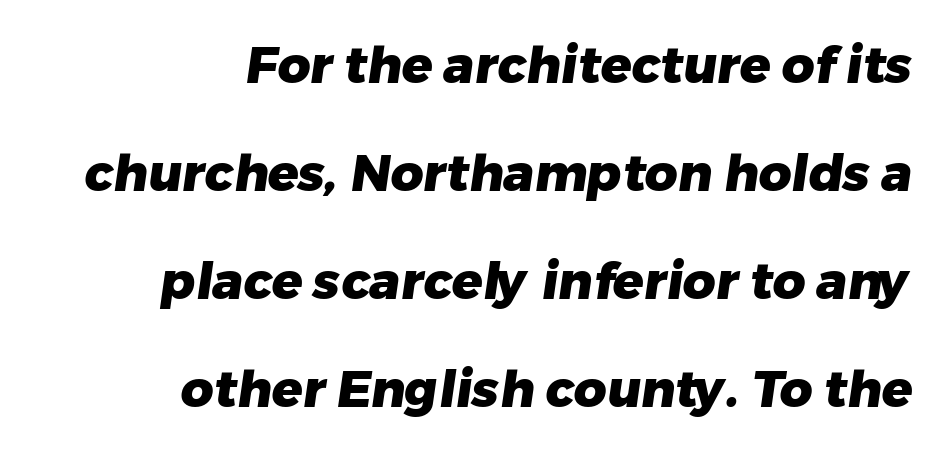
Q: Is the text bold? A: Yes.
Q: Is the typeface a serif or a sans-serif typeface? A: Sans-serif.
Q: Is the text underlined? A: No.
Q: How is the paragraph aligned? A: Right-aligned.
Q: Is the spacing between letters normal or unusually wide? A: Normal.
Q: Is the spacing between lines tight, normal or loose? A: Loose.
Q: Width (condensed, normal, or wide)? A: Normal.
Q: Stroke contrast? A: Low.
Q: x-height? A: Medium.
Q: Monospaced? A: No.
